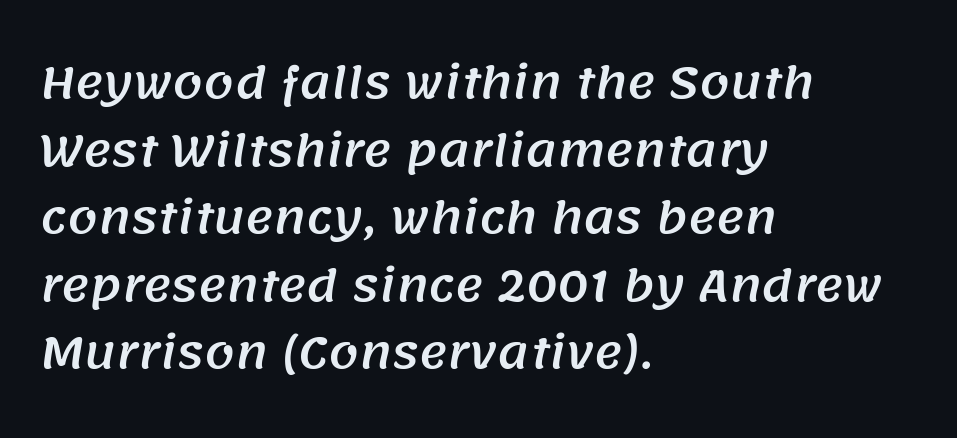
The image shows 43 px sans-serif type; set left-aligned, normal line spacing (1.57x), normal letter spacing, not underlined; medium stroke contrast and a large x-height.
